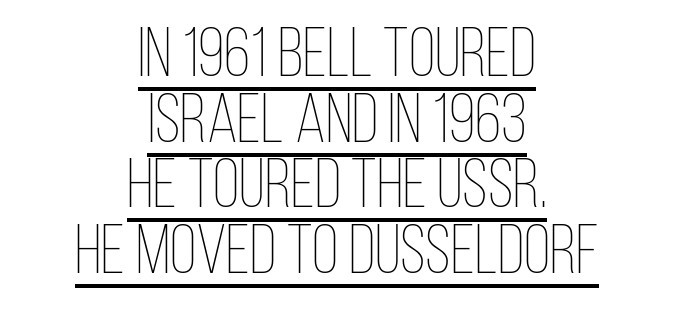
{"italic": "no", "bold": "no", "weight": "thin", "width": "condensed", "stroke_contrast": "low", "x_height": "large", "monospaced": "no", "underline": "yes", "align": "center", "line_spacing": "tight", "line_spacing_ratio": 0.95, "letter_spacing": "normal", "letter_spacing_em": 0.0, "glyph_px": 69}
